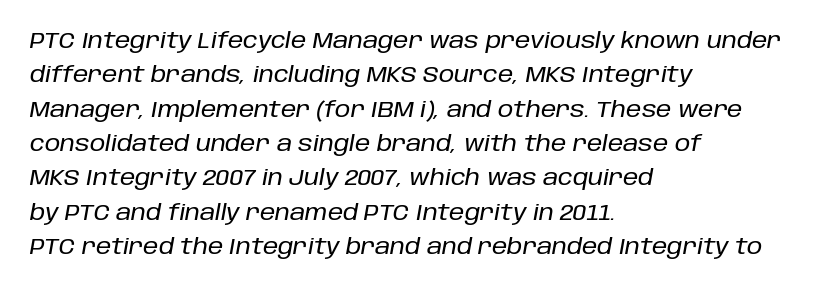
The image shows 22 px text type, italic (leaning right); set left-aligned, normal line spacing (1.56x), normal letter spacing, not underlined.
